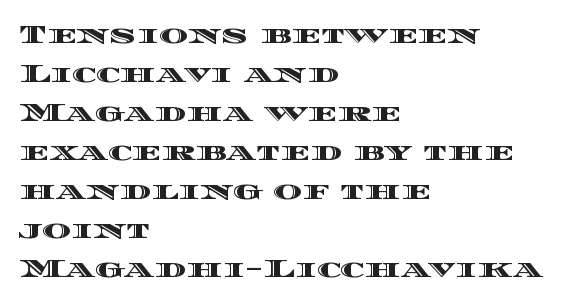
{"italic": "no", "underline": "no", "align": "left", "line_spacing": "normal", "line_spacing_ratio": 1.56, "letter_spacing": "normal", "letter_spacing_em": 0.0, "glyph_px": 25}
